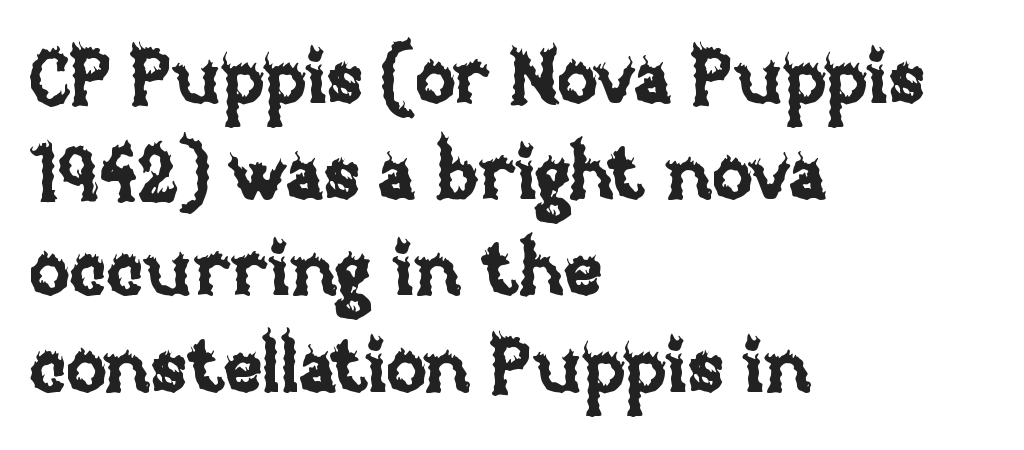
The image shows 74 px text type, upright; set left-aligned, normal line spacing (1.3x), normal letter spacing, not underlined; low stroke contrast and a large x-height.
